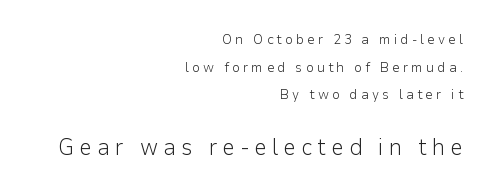
{"italic": "no", "bold": "no", "underline": "no", "align": "right", "line_spacing": "loose", "line_spacing_ratio": 1.98, "letter_spacing": "wide", "letter_spacing_em": 0.22, "larger_block": "second", "size_ratio": 1.64, "glyph_px": 23}
